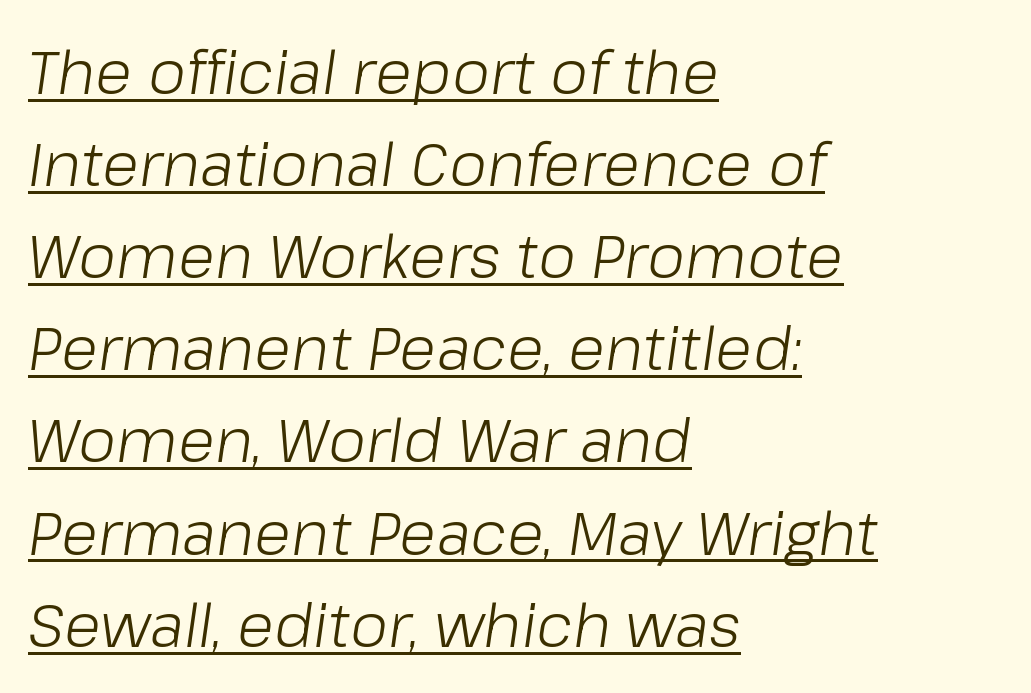
Q: Is the text bold? A: No.
Q: Is the text italic (slanted)? A: Yes, it leans right by about 8 degrees.
Q: Is the text underlined? A: Yes.
Q: How is the paragraph aligned? A: Left-aligned.
Q: Is the spacing between letters normal or unusually wide? A: Normal.
Q: Is the spacing between lines tight, normal or loose? A: Normal.
Q: Width (condensed, normal, or wide)? A: Normal.
Q: Stroke contrast? A: Low.
Q: x-height? A: Medium.
Q: Monospaced? A: No.
